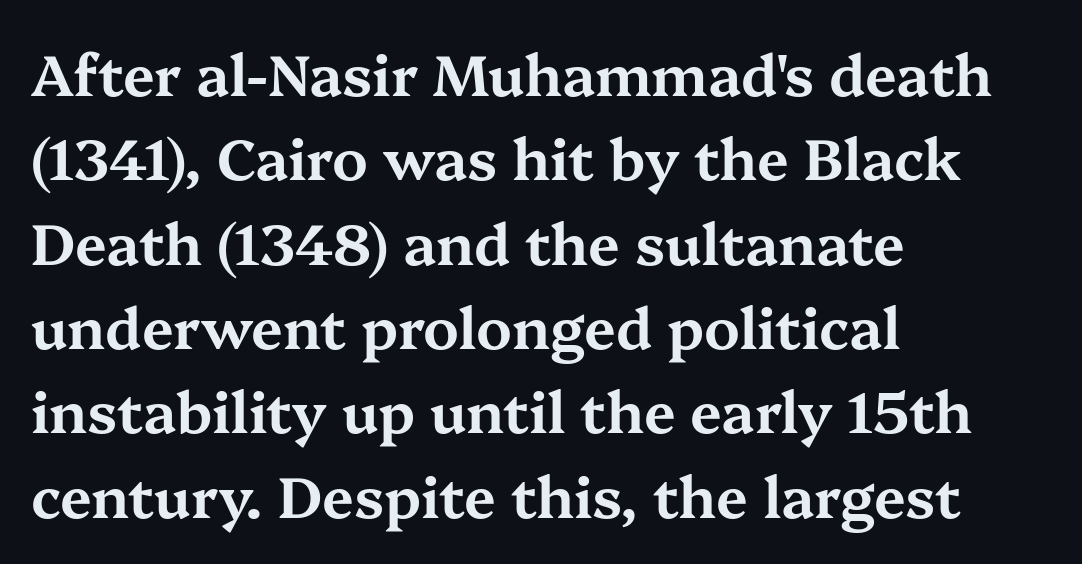
The image shows 57 px wide serif type, upright; set left-aligned, normal line spacing (1.48x), normal letter spacing, not underlined; medium stroke contrast and a medium x-height.
